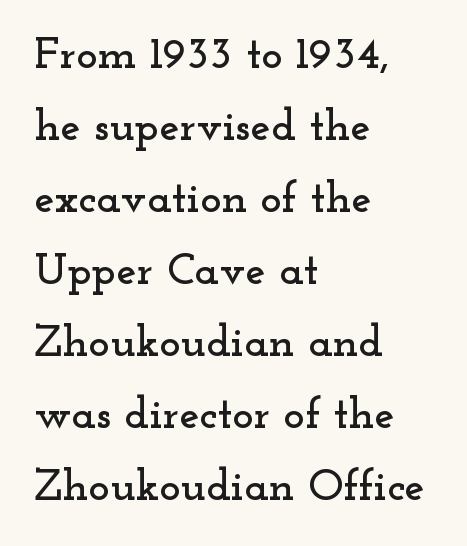
{"serif": "yes", "italic": "no", "width": "wide", "stroke_contrast": "low", "x_height": "small", "monospaced": "no", "underline": "no", "align": "left", "line_spacing": "normal", "line_spacing_ratio": 1.6, "letter_spacing": "normal", "letter_spacing_em": 0.0, "glyph_px": 45}
